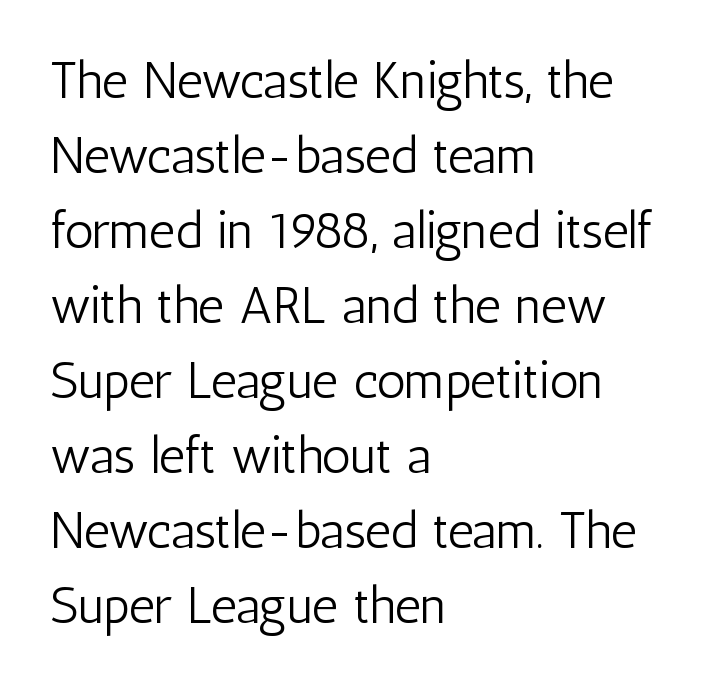
This sample uses plain, unmodified letter spacing. No italicization has been applied; the sample stays upright. Look at the bottom of the vertical strokes: they stop flat, with no serifs. Visually the block forms a straight wall on the left and a jagged coastline on the right.
